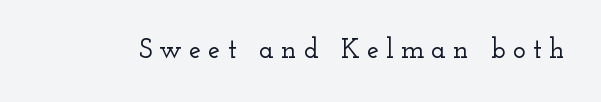
Q: Is the text italic (slanted)? A: No, it is upright.
Q: Is the text underlined? A: No.
Q: Is the spacing between letters normal or unusually wide? A: Unusually wide.
